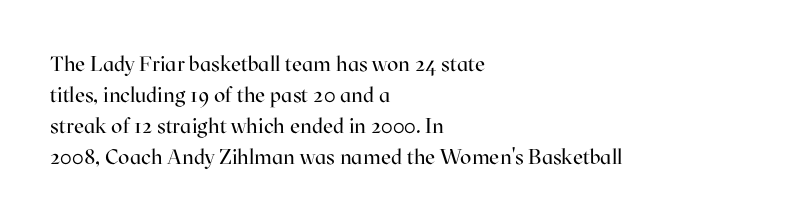
The image shows 21 px text type, upright; set left-aligned, normal line spacing (1.48x), normal letter spacing, not underlined.
